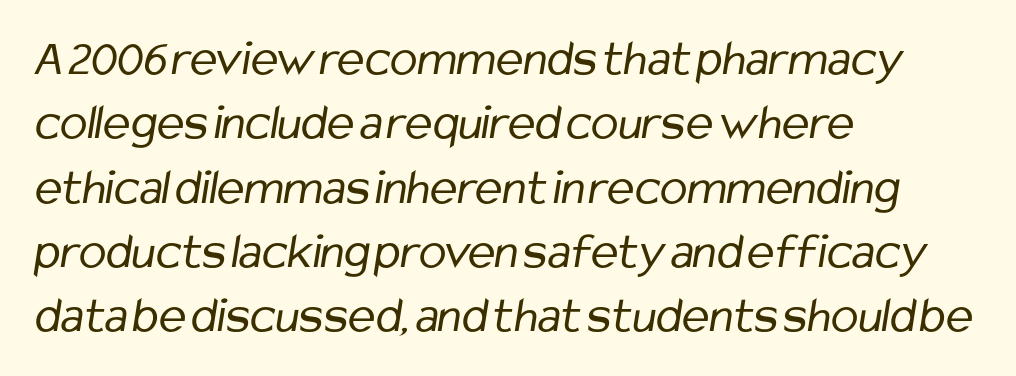
{"serif": "no", "bold": "no", "weight": "regular", "width": "condensed", "stroke_contrast": "low", "x_height": "medium", "monospaced": "no", "underline": "no", "align": "left", "line_spacing": "normal", "line_spacing_ratio": 1.26, "letter_spacing": "normal", "letter_spacing_em": 0.0, "glyph_px": 51}
